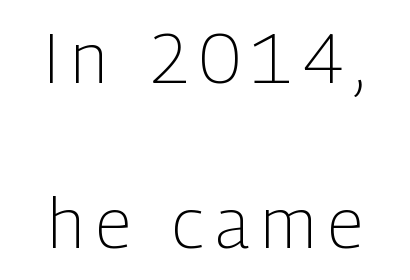
Characters remain perfectly vertical along every line. Type without underlining. Short and long lines alike share a common midpoint. Varying glyph widths throughout — classic text-font behaviour. The weight tops out at a normal text grade. The rendering shows plain stroke endings on the letterforms — a sans-serif design.
